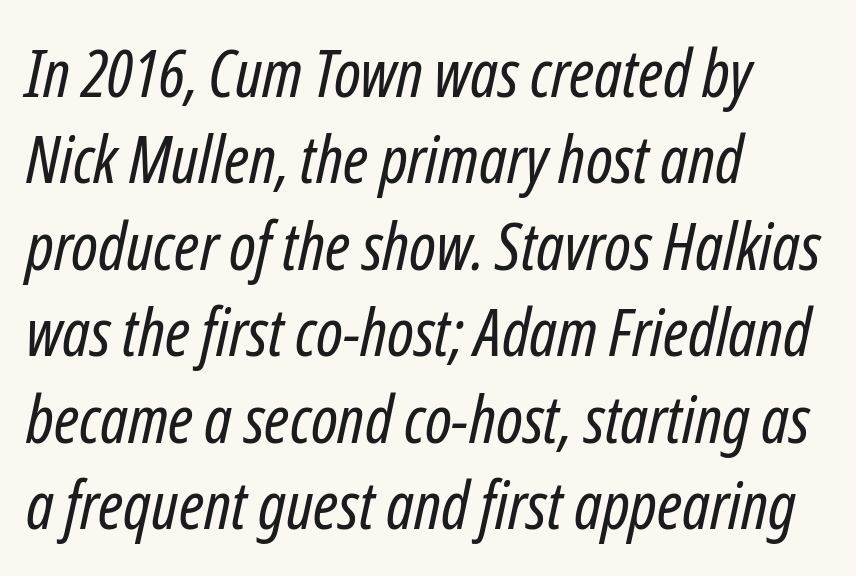
{"italic": "yes", "lean": "right", "slant_degrees": 12, "bold": "no", "weight": "regular", "width": "condensed", "stroke_contrast": "low", "x_height": "medium", "monospaced": "no", "underline": "no", "align": "left", "line_spacing": "normal", "line_spacing_ratio": 1.31, "letter_spacing": "normal", "letter_spacing_em": 0.0, "glyph_px": 66}
